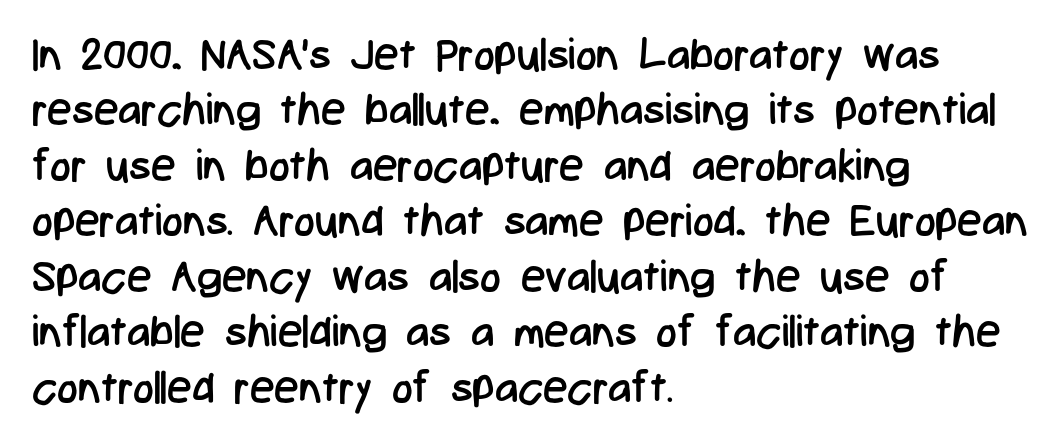
{"serif": "no", "italic": "no", "bold": "no", "weight": "regular", "width": "condensed", "stroke_contrast": "low", "x_height": "medium", "monospaced": "no", "underline": "no", "align": "left", "line_spacing": "normal", "line_spacing_ratio": 1.26, "letter_spacing": "normal", "letter_spacing_em": 0.0, "glyph_px": 44}
